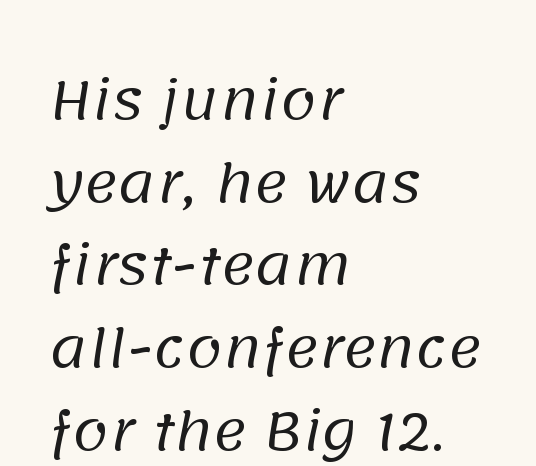
The image shows 52 px regular-weight sans-serif type; set left-aligned, normal line spacing (1.59x), normal letter spacing, not underlined; low stroke contrast and a large x-height.
